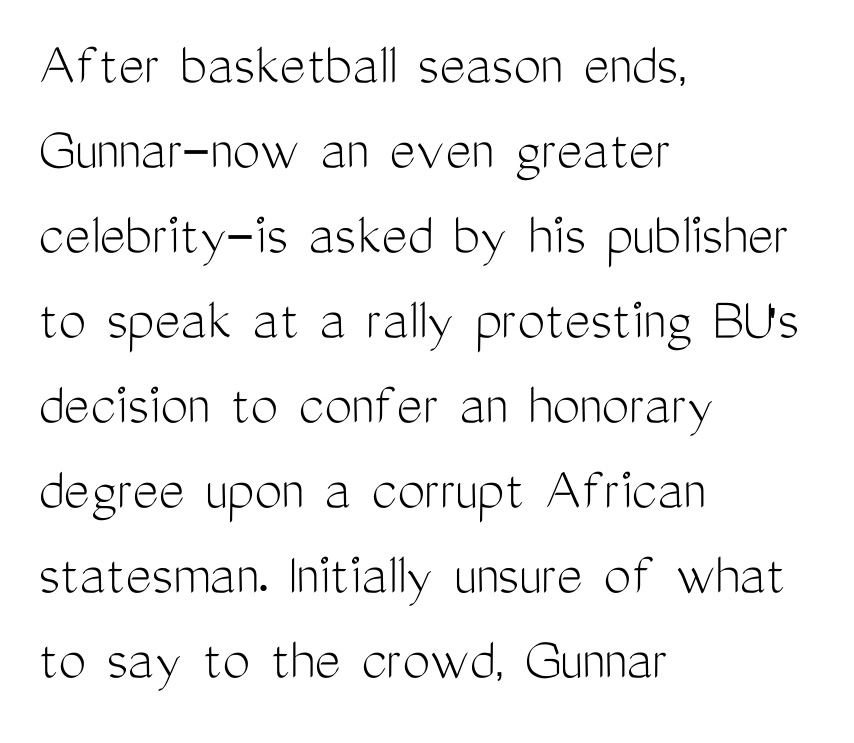
The image shows 62 px light, condensed sans-serif type, upright; set left-aligned, normal line spacing (1.37x), normal letter spacing, not underlined; medium stroke contrast and a medium x-height.
